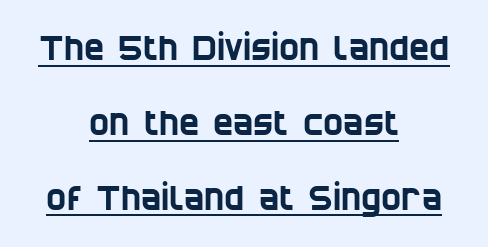
{"serif": "no", "width": "condensed", "stroke_contrast": "low", "x_height": "large", "monospaced": "no", "underline": "yes", "align": "center", "line_spacing": "loose", "line_spacing_ratio": 2.2, "letter_spacing": "normal", "letter_spacing_em": 0.0, "glyph_px": 34}
